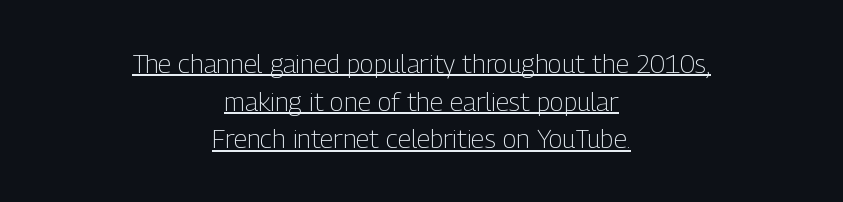
Q: Is the text bold? A: No.
Q: Is the text italic (slanted)? A: No, it is upright.
Q: Is the text underlined? A: Yes.
Q: How is the paragraph aligned? A: Centered.
Q: Is the spacing between letters normal or unusually wide? A: Normal.
Q: Is the spacing between lines tight, normal or loose? A: Normal.
